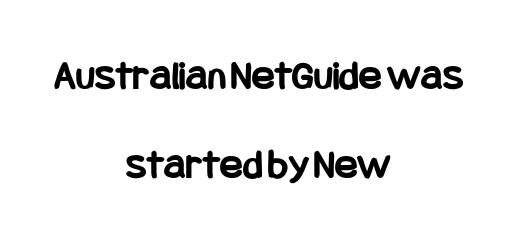
{"serif": "no", "italic": "no", "bold": "yes", "weight": "bold", "width": "condensed", "stroke_contrast": "low", "x_height": "large", "underline": "no", "align": "center", "line_spacing": "loose", "line_spacing_ratio": 2.12, "letter_spacing": "normal", "letter_spacing_em": 0.0, "glyph_px": 42}
